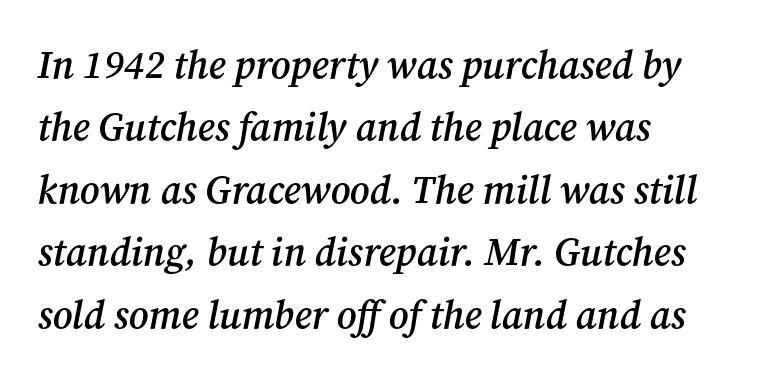
The image shows 39 px semibold serif type, italic (leaning right); set left-aligned, normal line spacing (1.6x), normal letter spacing, not underlined; medium stroke contrast and a medium x-height.
